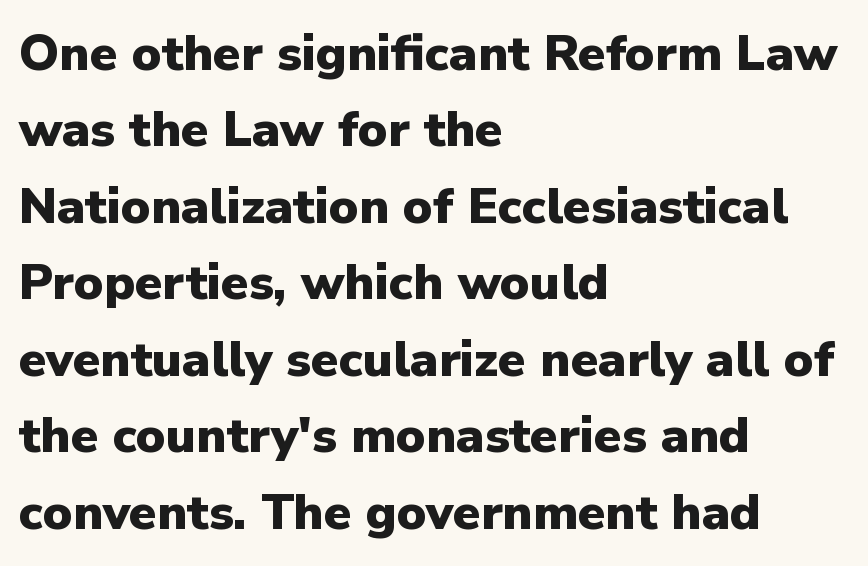
{"serif": "no", "italic": "no", "bold": "yes", "weight": "heavy", "width": "normal", "stroke_contrast": "low", "x_height": "medium", "monospaced": "no", "underline": "no", "align": "left", "line_spacing": "normal", "line_spacing_ratio": 1.53, "letter_spacing": "normal", "letter_spacing_em": 0.0, "glyph_px": 50}
